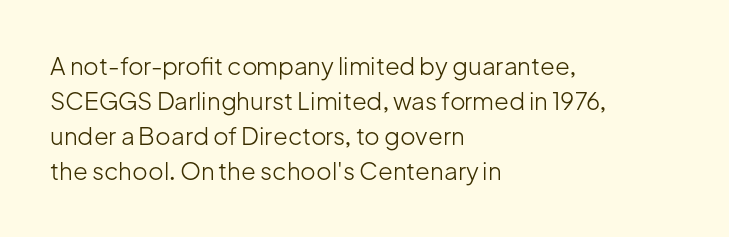
No word sits above an underline. This is the regular roman posture of the typeface. The lines in this sample share a left origin and differ only in where they stop. Successive baselines arrive at the customary interval.
